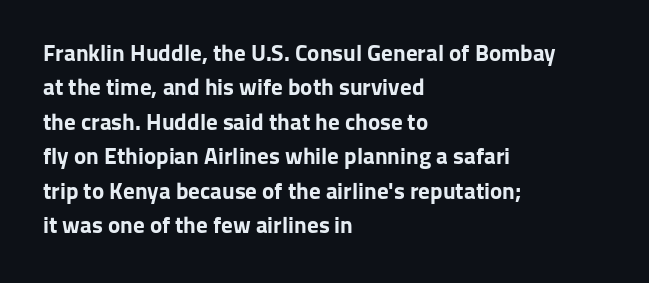
Q: Is the text bold? A: Yes.
Q: Is the text italic (slanted)? A: No, it is upright.
Q: Is the text underlined? A: No.
Q: How is the paragraph aligned? A: Left-aligned.
Q: Is the spacing between letters normal or unusually wide? A: Normal.
Q: Is the spacing between lines tight, normal or loose? A: Normal.
